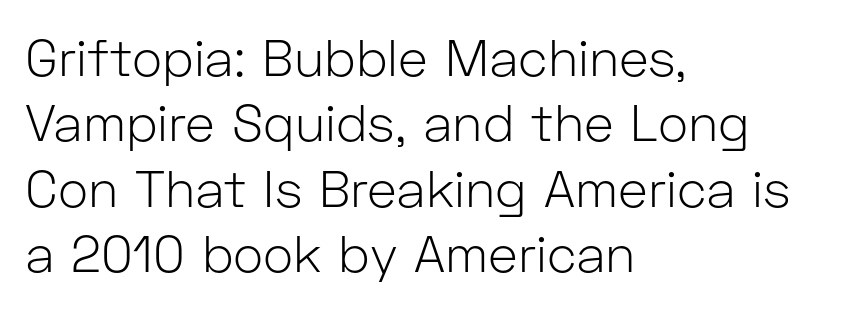
Q: Is the text bold? A: No.
Q: Is the text italic (slanted)? A: No, it is upright.
Q: Is the typeface a serif or a sans-serif typeface? A: Sans-serif.
Q: Is the text underlined? A: No.
Q: How is the paragraph aligned? A: Left-aligned.
Q: Is the spacing between letters normal or unusually wide? A: Normal.
Q: Is the spacing between lines tight, normal or loose? A: Normal.
Q: Width (condensed, normal, or wide)? A: Normal.
Q: Stroke contrast? A: Low.
Q: x-height? A: Medium.
Q: Monospaced? A: No.
